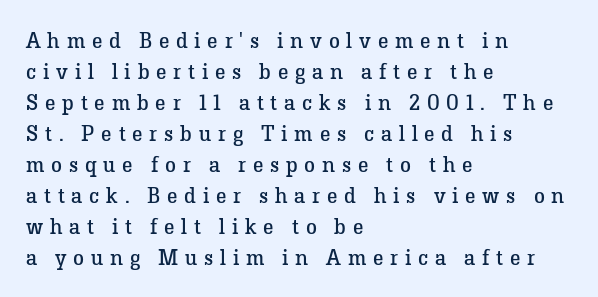
Q: Is the text bold? A: No.
Q: Is the text italic (slanted)? A: No, it is upright.
Q: Is the text underlined? A: No.
Q: How is the paragraph aligned? A: Left-aligned.
Q: Is the spacing between letters normal or unusually wide? A: Unusually wide.
Q: Is the spacing between lines tight, normal or loose? A: Normal.
